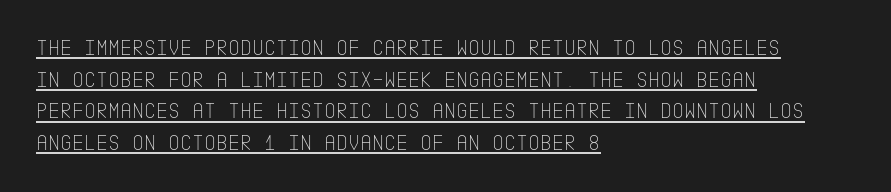
Compared with typical body copy, the letter spacing here is the same. The letterforms sit at book weight or below. If you drew a line through each stem, it would be perfectly vertical. Does a line run under the words? Yes, clearly.
